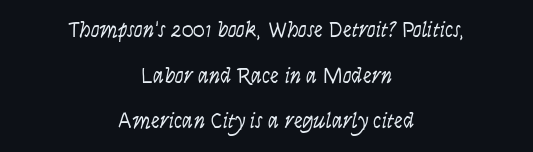
The image shows 22 px text type; set centered, loose line spacing (2.07x), normal letter spacing, not underlined.
